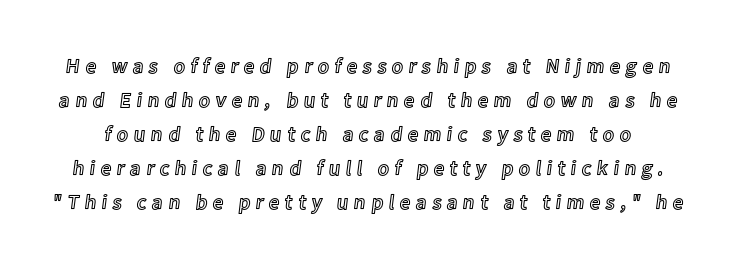
{"underline": "no", "line_spacing": "normal", "line_spacing_ratio": 1.62, "letter_spacing": "wide", "letter_spacing_em": 0.26, "glyph_px": 21}
